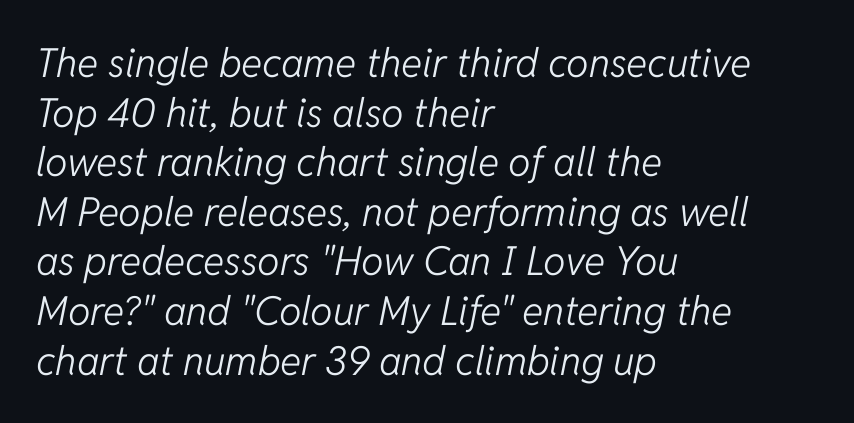
Q: Is the text bold? A: No.
Q: Is the text italic (slanted)? A: Yes, it leans right by about 11 degrees.
Q: Is the text underlined? A: No.
Q: How is the paragraph aligned? A: Left-aligned.
Q: Is the spacing between letters normal or unusually wide? A: Normal.
Q: Width (condensed, normal, or wide)? A: Normal.
Q: Stroke contrast? A: Low.
Q: x-height? A: Medium.
Q: Monospaced? A: No.
